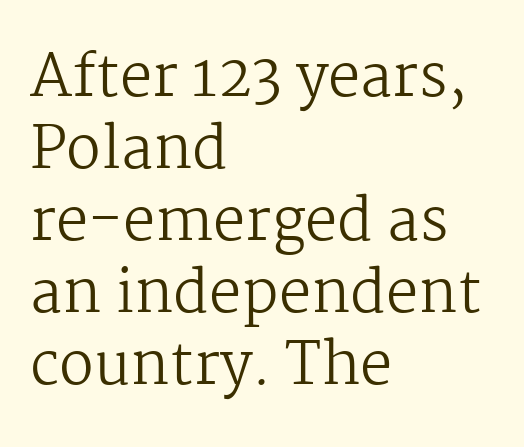
The image shows 58 px regular-weight serif type, upright; set left-aligned, line spacing 1.24x, normal letter spacing, not underlined; medium stroke contrast and a medium x-height.
